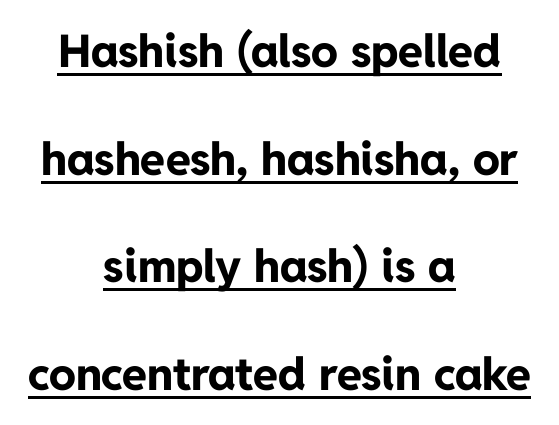
These lines stand farther apart than default settings would place them. Upright lettering throughout. What weight is shown? A full bold with thick strokes. The face used here is proportionally spaced, like ordinary book or web type. The rendering shows plain stroke endings on the letterforms — a sans-serif design. Is the block centered? Yes — each line is placed symmetrically about the middle.
